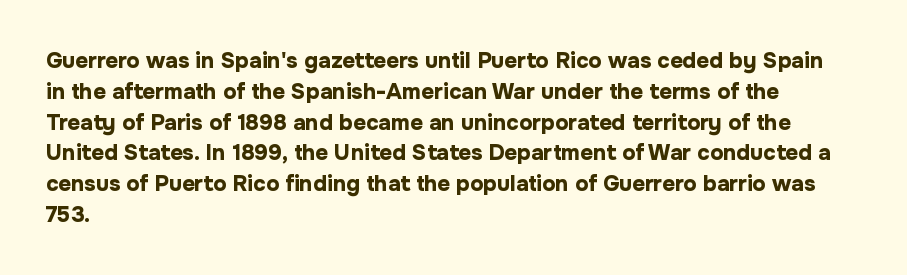
Q: Is the text bold? A: Yes.
Q: Is the text italic (slanted)? A: No, it is upright.
Q: Is the text underlined? A: No.
Q: How is the paragraph aligned? A: Left-aligned.
Q: Is the spacing between letters normal or unusually wide? A: Normal.
Q: Is the spacing between lines tight, normal or loose? A: Normal.
